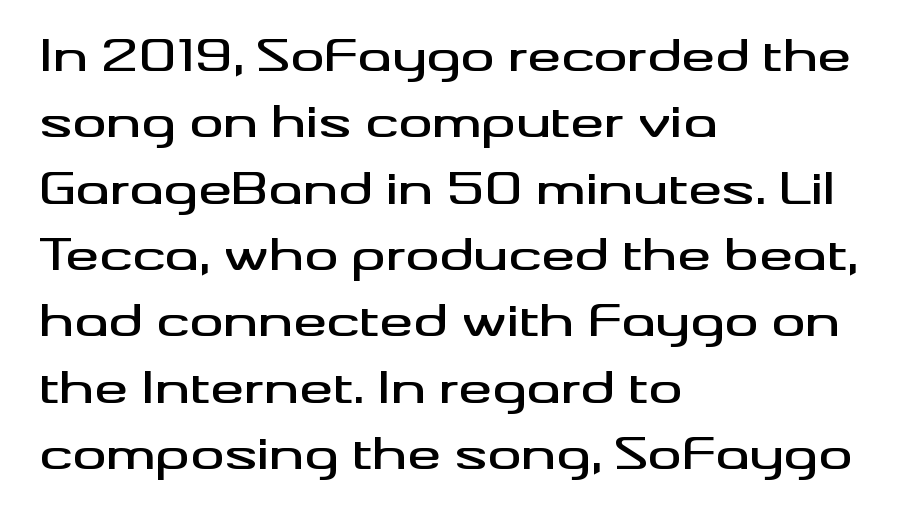
The rendering uses natural spacing where letterforms have individual widths. Default kerning and tracking; the words read as compact shapes. Alignment: flush left. How would I describe the line gaps? Plain and ordinary. When letters stand straight like this, we call the style roman or upright. The passage shown is typeset with a sans-serif family.
